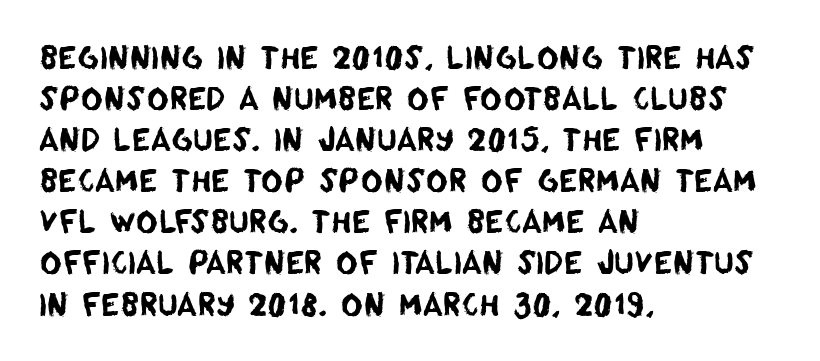
{"serif": "no", "width": "normal", "stroke_contrast": "low", "x_height": "large", "monospaced": "no", "underline": "no", "align": "left", "line_spacing": "normal", "line_spacing_ratio": 1.37, "letter_spacing": "normal", "letter_spacing_em": 0.0, "glyph_px": 30}
